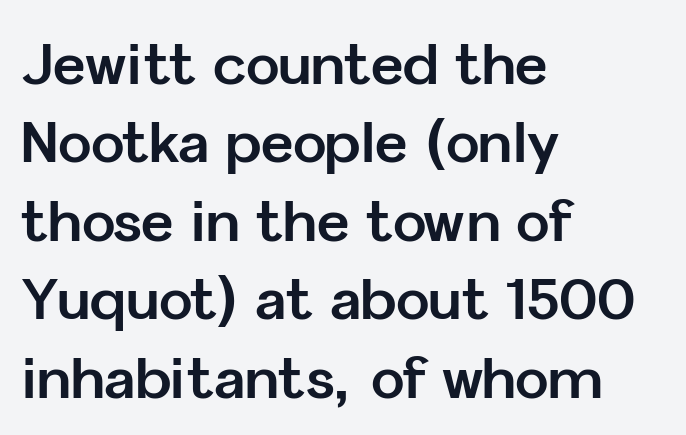
The image shows 56 px bold sans-serif type, upright; set left-aligned, normal line spacing (1.4x), normal letter spacing, not underlined; low stroke contrast and a medium x-height.
